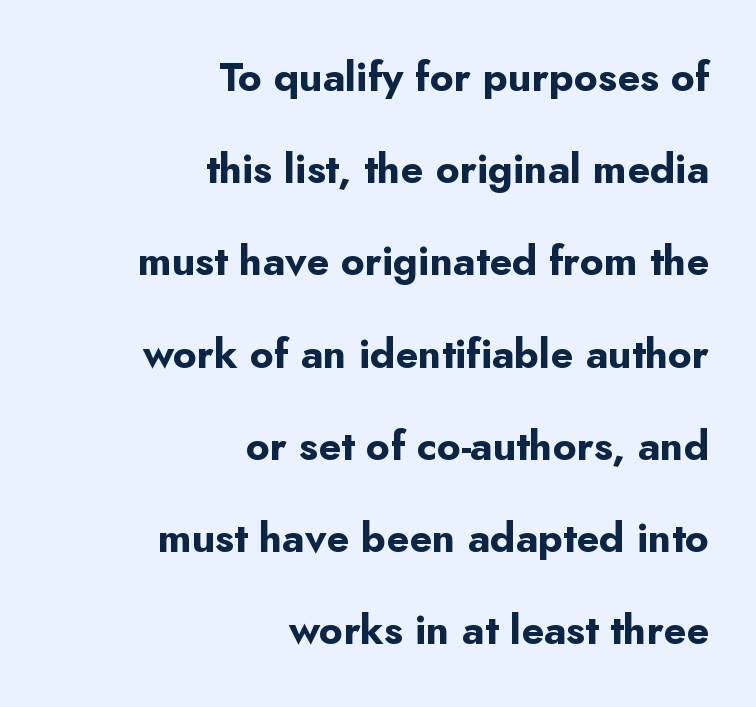
Nope, no serifs anywhere on these letters. Short note: letters normally spaced. The area under the type is left untouched. Thick stems and heavy bowls — unmistakably bold. The block of text is sparse from top to bottom, with ample space between rows.
